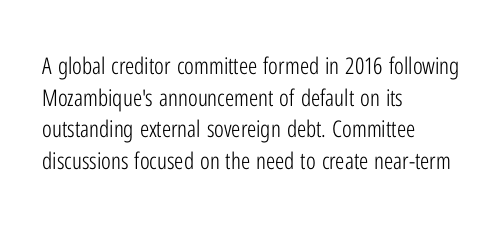
{"italic": "no", "bold": "no", "underline": "no", "align": "left", "line_spacing": "normal", "line_spacing_ratio": 1.38, "letter_spacing": "normal", "letter_spacing_em": 0.0, "glyph_px": 23}
